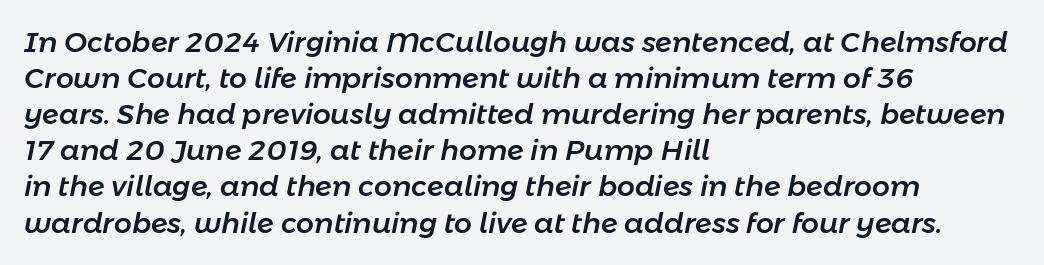
The image shows 28 px text type, italic (leaning right); set left-aligned, normal line spacing (1.29x), normal letter spacing, not underlined; low stroke contrast and a medium x-height.
